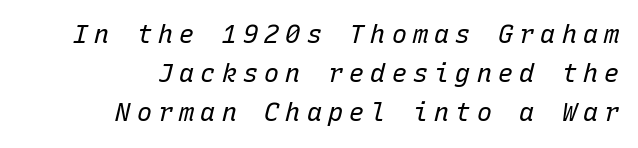
Descenders hang freely into open space. Heaviness? Minimal to ordinary, like unemphasized prose. This rendering widens character spacing well past its baseline value. The space between consecutive lines is moderate.
